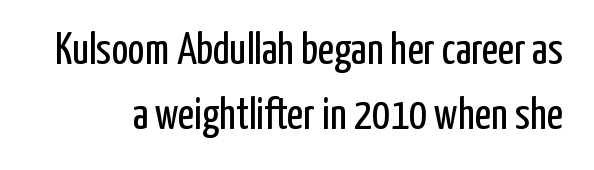
The image shows 44 px regular-weight, condensed sans-serif type, upright; set normal line spacing (1.48x), normal letter spacing, not underlined; low stroke contrast and a medium x-height.
